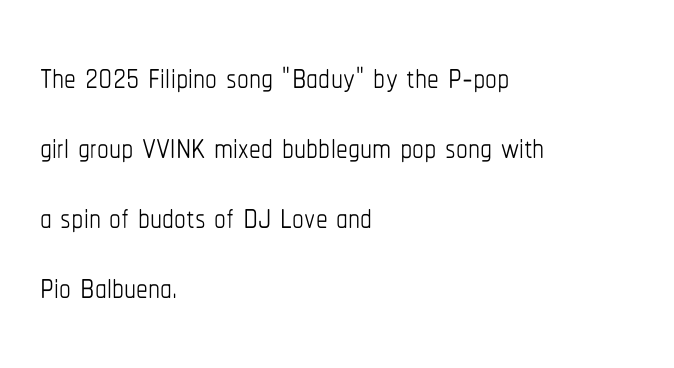
The tracking reads as untouched default to a designer's eye. Here the designer chose a conventional face with non-uniform glyph widths. The rendering uses a moderate line-height, typical for paragraphs. Line starts are locked; line ends wander.
